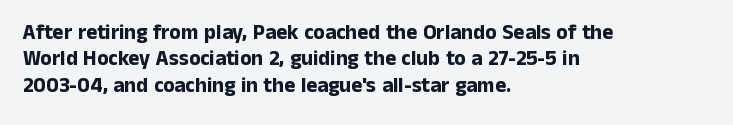
The image shows 21 px bold type, upright; set left-aligned, normal line spacing (1.26x), normal letter spacing, not underlined.
